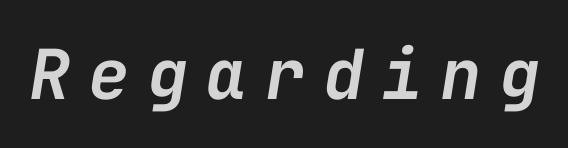
Q: Is the text bold? A: Semi-bold.
Q: Is the text italic (slanted)? A: Yes, it leans right by about 9 degrees.
Q: Is the text underlined? A: No.
Q: Is the spacing between letters normal or unusually wide? A: Unusually wide.
Q: Width (condensed, normal, or wide)? A: Normal.
Q: Stroke contrast? A: Low.
Q: x-height? A: Medium.
Q: Monospaced? A: Yes.
